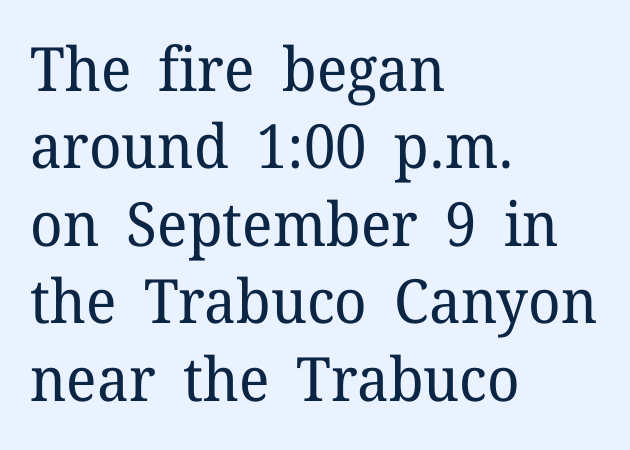
{"serif": "yes", "italic": "no", "bold": "no", "weight": "regular", "width": "normal", "stroke_contrast": "low", "x_height": "medium", "monospaced": "no", "underline": "no", "align": "left", "line_spacing": "normal", "line_spacing_ratio": 1.27, "letter_spacing": "normal", "letter_spacing_em": 0.0, "glyph_px": 61}
